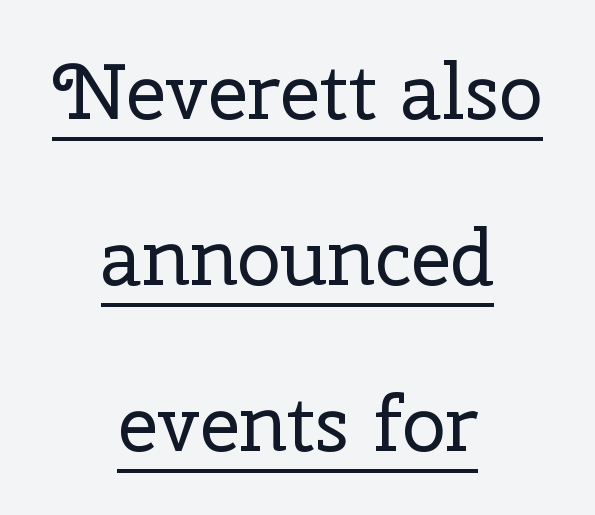
Q: Is the text bold? A: No.
Q: Is the text italic (slanted)? A: No, it is upright.
Q: Is the typeface a serif or a sans-serif typeface? A: Serif.
Q: Is the text underlined? A: Yes.
Q: How is the paragraph aligned? A: Centered.
Q: Is the spacing between letters normal or unusually wide? A: Normal.
Q: Is the spacing between lines tight, normal or loose? A: Loose.
Q: Width (condensed, normal, or wide)? A: Normal.
Q: Stroke contrast? A: Low.
Q: x-height? A: Medium.
Q: Monospaced? A: No.
